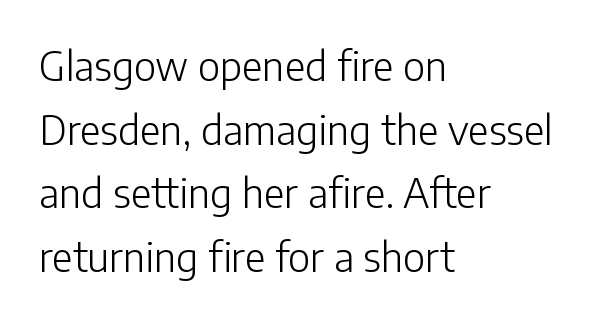
Q: Is the text bold? A: No.
Q: Is the text italic (slanted)? A: No, it is upright.
Q: Is the typeface a serif or a sans-serif typeface? A: Sans-serif.
Q: Is the text underlined? A: No.
Q: How is the paragraph aligned? A: Left-aligned.
Q: Is the spacing between letters normal or unusually wide? A: Normal.
Q: Is the spacing between lines tight, normal or loose? A: Normal.
Q: Width (condensed, normal, or wide)? A: Normal.
Q: Stroke contrast? A: Low.
Q: x-height? A: Medium.
Q: Monospaced? A: No.
